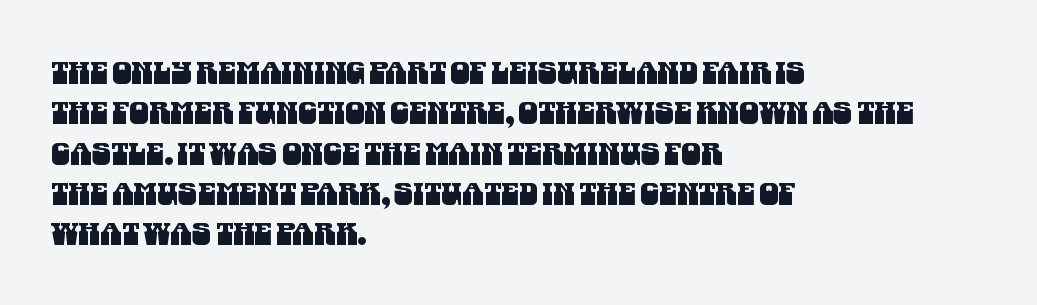
Q: Is the typeface a serif or a sans-serif typeface? A: Sans-serif.
Q: Is the text underlined? A: No.
Q: How is the paragraph aligned? A: Left-aligned.
Q: Is the spacing between letters normal or unusually wide? A: Normal.
Q: Is the spacing between lines tight, normal or loose? A: Normal.
Q: Width (condensed, normal, or wide)? A: Condensed.
Q: Stroke contrast? A: Medium.
Q: x-height? A: Large.
Q: Monospaced? A: No.
